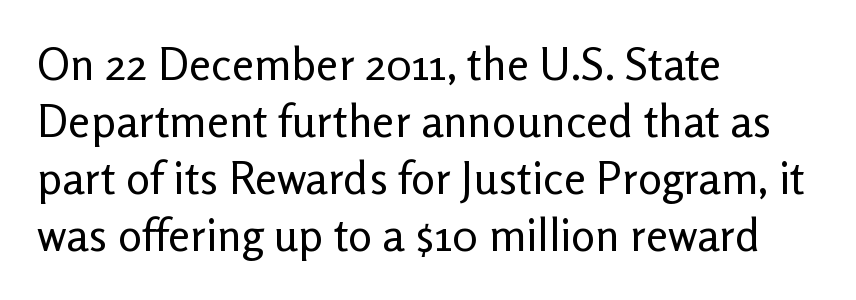
Where is the straight margin? On the left. A bare baseline throughout the passage. No heavy texture on the line: the type isn't bold. Rows of type keep a routine distance in the vertical direction.
